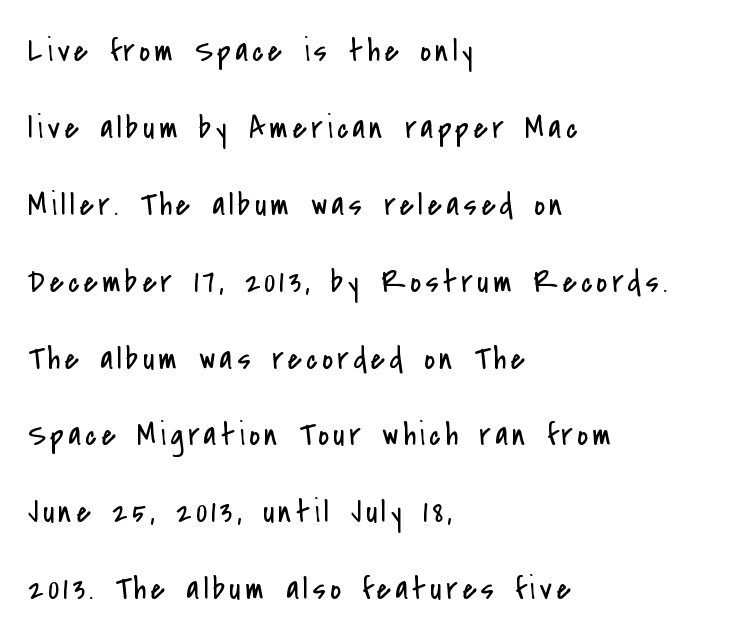
Each letter keeps its own natural width here, so spacing adapts to shape. Words float on clear page, feet unadorned. Summary of vertical rhythm: relaxed, with wide interline spacing. You can tell from the bare stems that sans-serif type was used. The face looks like a standard text weight, possibly lighter.
